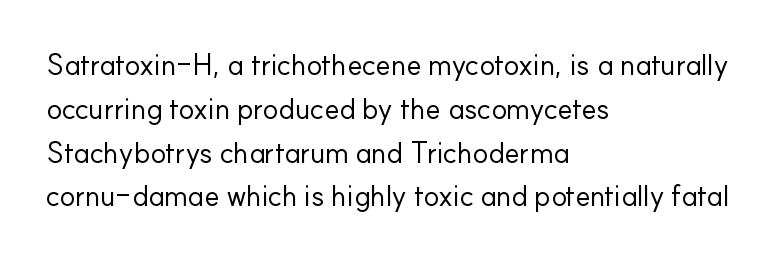
{"serif": "no", "italic": "no", "bold": "no", "weight": "regular", "width": "normal", "stroke_contrast": "low", "x_height": "small", "monospaced": "no", "underline": "no", "align": "left", "line_spacing": "normal", "line_spacing_ratio": 1.51, "letter_spacing": "normal", "letter_spacing_em": 0.0, "glyph_px": 29}
